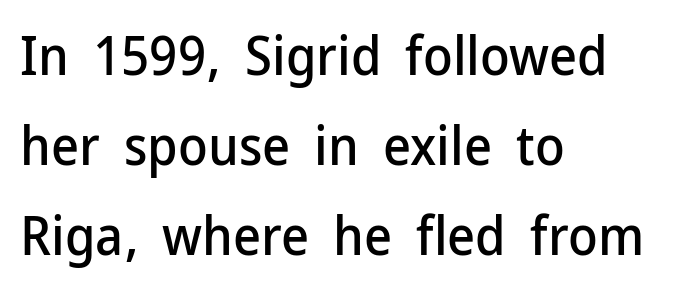
The image shows 54 px sans-serif type, upright; set left-aligned, normal line spacing (1.67x), normal letter spacing, not underlined; low stroke contrast and a medium x-height.
